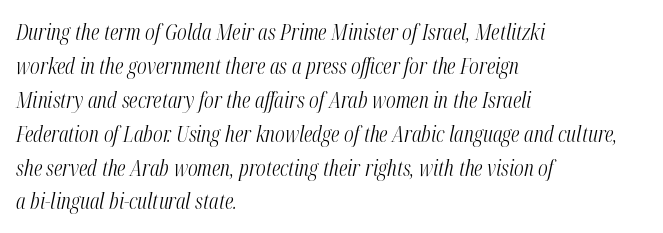
{"italic": "yes", "lean": "right", "slant_degrees": 12, "bold": "no", "underline": "no", "align": "left", "line_spacing": "normal", "line_spacing_ratio": 1.54, "letter_spacing": "normal", "letter_spacing_em": 0.0, "glyph_px": 22}
